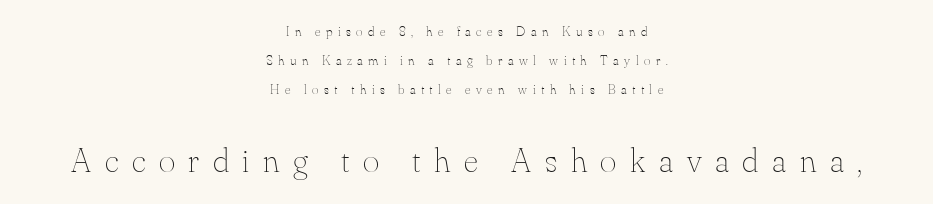
{"italic": "no", "bold": "no", "weight": "thin", "width": "normal", "stroke_contrast": "medium", "x_height": "small", "monospaced": "no", "underline": "no", "align": "center", "line_spacing": "loose", "line_spacing_ratio": 2.08, "letter_spacing": "wide", "letter_spacing_em": 0.39, "larger_block": "second", "size_ratio": 2.5, "glyph_px": 35}
